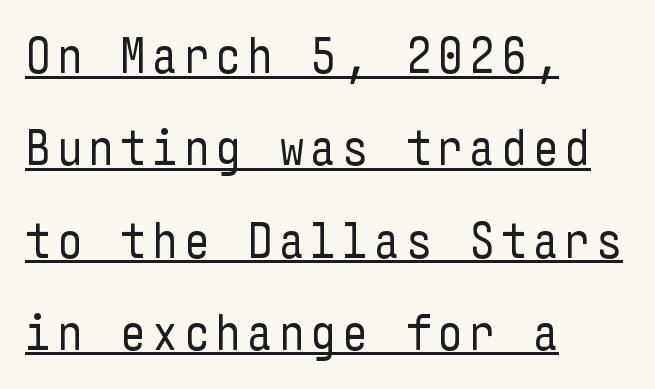
Q: Is the text bold? A: No.
Q: Is the text italic (slanted)? A: No, it is upright.
Q: Is the typeface a serif or a sans-serif typeface? A: Sans-serif.
Q: Is the text underlined? A: Yes.
Q: How is the paragraph aligned? A: Left-aligned.
Q: Width (condensed, normal, or wide)? A: Condensed.
Q: Stroke contrast? A: Low.
Q: x-height? A: Medium.
